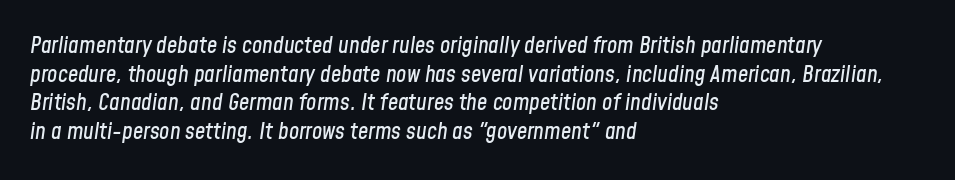
Is there much room between lines? A standard amount, neither cramped nor airy. What stands out about the letter spacing? Nothing — it is the standard amount. The space directly below the letters is spotless. Designer's note — italics engaged. Every row of glyphs begins at an identical x-position on the left.
